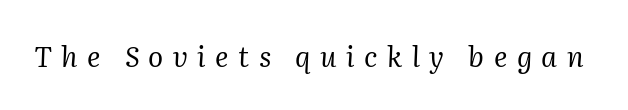
The image shows 28 px regular-weight serif type, italic (leaning right); set unusually wide letter spacing (+0.34 em), not underlined; medium stroke contrast and a medium x-height.
